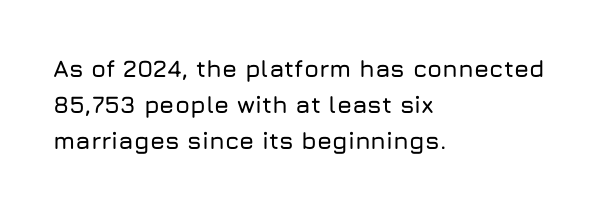
The image shows 24 px text type, upright; set left-aligned, normal line spacing (1.5x), normal letter spacing, not underlined.
